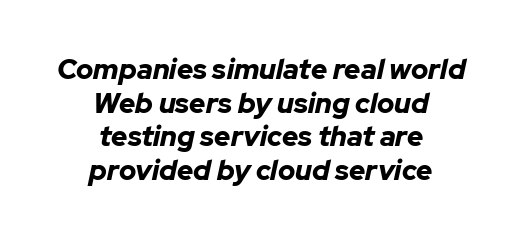
{"italic": "yes", "lean": "right", "slant_degrees": 12, "bold": "yes", "weight": "bold", "width": "normal", "stroke_contrast": "low", "x_height": "medium", "monospaced": "no", "underline": "no", "align": "center", "line_spacing_ratio": 1.2, "letter_spacing": "normal", "letter_spacing_em": 0.0, "glyph_px": 28}
